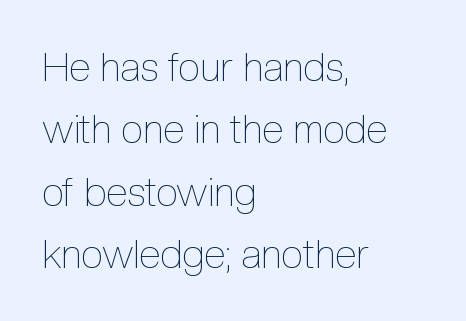
The image shows 40 px thin, condensed type, upright; set left-aligned, normal line spacing (1.56x), normal letter spacing, not underlined; a medium x-height.
